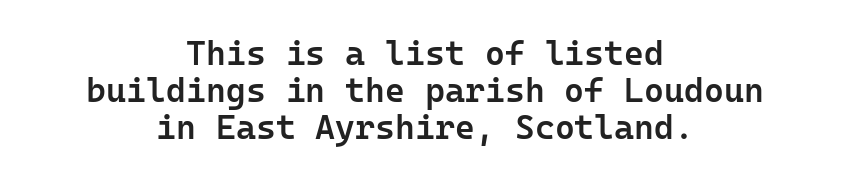
Note the uniform advance width — an 'i' takes as much space as an 'm'. This sample is center-justified, so both line endings float freely. No feet cap the strokes, marking this as sans-serif type. Summary of weight: moderately heavy, a semibold. No extra tracking has been applied to these lines.
